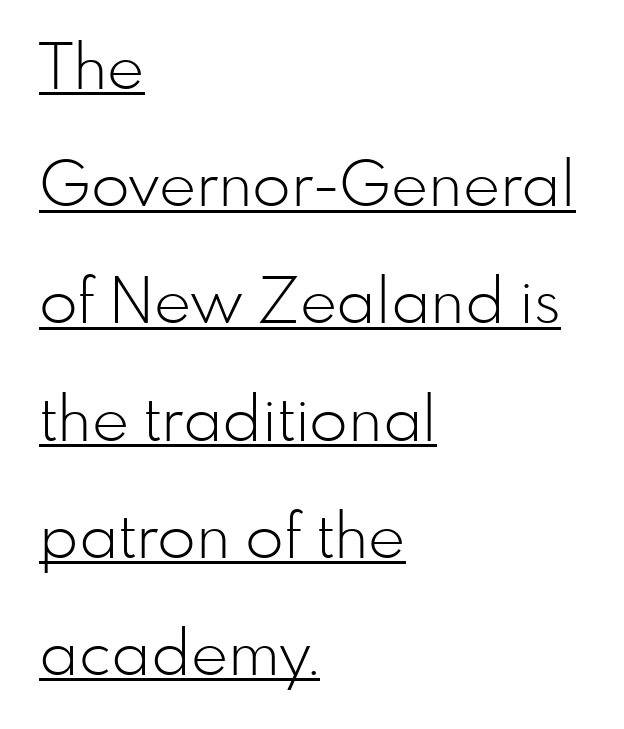
Q: Is the text bold? A: No.
Q: Is the text italic (slanted)? A: No, it is upright.
Q: Is the typeface a serif or a sans-serif typeface? A: Sans-serif.
Q: Is the text underlined? A: Yes.
Q: How is the paragraph aligned? A: Left-aligned.
Q: Is the spacing between letters normal or unusually wide? A: Normal.
Q: Width (condensed, normal, or wide)? A: Normal.
Q: Stroke contrast? A: Low.
Q: x-height? A: Small.
Q: Monospaced? A: No.
